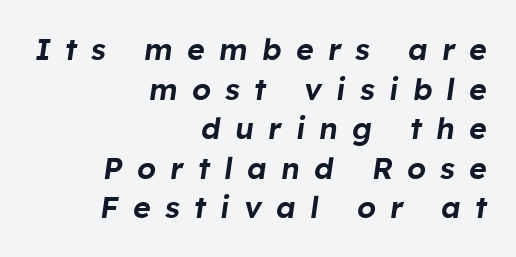
Q: Is the text italic (slanted)? A: Yes, it leans right by about 8 degrees.
Q: Is the text underlined? A: No.
Q: How is the paragraph aligned? A: Right-aligned.
Q: Is the spacing between letters normal or unusually wide? A: Unusually wide.
Q: Is the spacing between lines tight, normal or loose? A: Normal.
Q: Width (condensed, normal, or wide)? A: Normal.
Q: Stroke contrast? A: Low.
Q: x-height? A: Medium.
Q: Monospaced? A: No.
